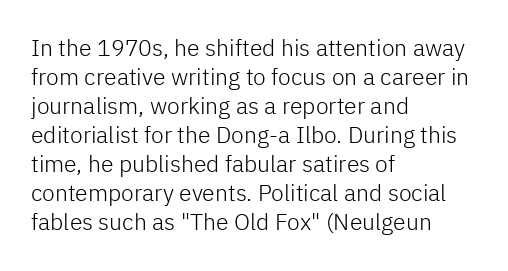
Q: Is the text bold? A: No.
Q: Is the text italic (slanted)? A: No, it is upright.
Q: Is the text underlined? A: No.
Q: How is the paragraph aligned? A: Left-aligned.
Q: Is the spacing between letters normal or unusually wide? A: Normal.
Q: Is the spacing between lines tight, normal or loose? A: Normal.
